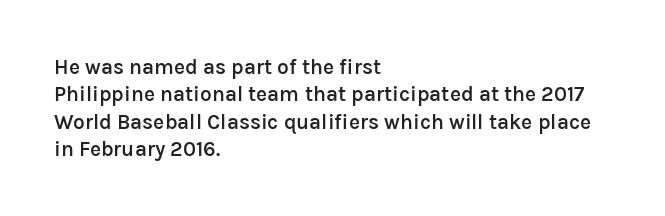
Q: Is the text bold? A: Semi-bold.
Q: Is the text italic (slanted)? A: No, it is upright.
Q: Is the text underlined? A: No.
Q: How is the paragraph aligned? A: Left-aligned.
Q: Is the spacing between letters normal or unusually wide? A: Normal.
Q: Is the spacing between lines tight, normal or loose? A: Normal.
